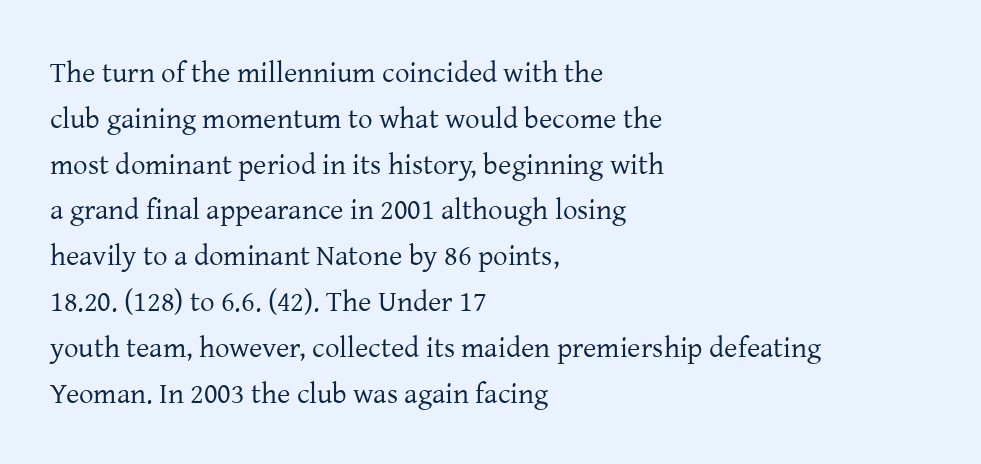
Q: Is the text bold? A: No.
Q: Is the text italic (slanted)? A: No, it is upright.
Q: Is the typeface a serif or a sans-serif typeface? A: Serif.
Q: Is the text underlined? A: No.
Q: How is the paragraph aligned? A: Left-aligned.
Q: Is the spacing between letters normal or unusually wide? A: Normal.
Q: Is the spacing between lines tight, normal or loose? A: Normal.
Q: Width (condensed, normal, or wide)? A: Normal.
Q: Stroke contrast? A: Low.
Q: x-height? A: Medium.
Q: Monospaced? A: No.
